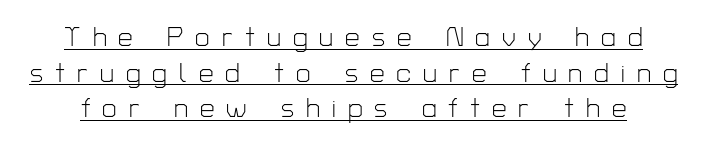
Tall strokes in this sample are plumb rather than angled. Students, note that the glyphs here are deliberately spaced far apart. Horizontal bands of white between lines are of average thickness. Has an underline been added? It has. Vertical stems look standard width or narrower in stroke.
